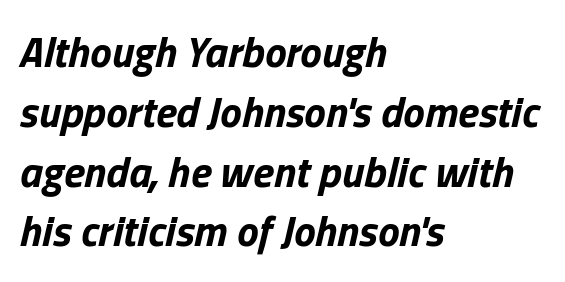
{"italic": "yes", "lean": "right", "slant_degrees": 13, "bold": "yes", "weight": "bold", "width": "normal", "stroke_contrast": "low", "x_height": "medium", "monospaced": "no", "underline": "no", "align": "left", "line_spacing": "normal", "line_spacing_ratio": 1.39, "letter_spacing": "normal", "letter_spacing_em": 0.0, "glyph_px": 43}
